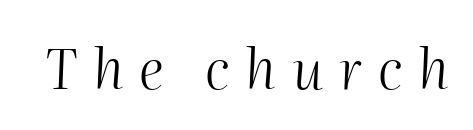
The image shows 55 px light type, italic (leaning right); set unusually wide letter spacing (+0.28 em), not underlined; medium stroke contrast and a medium x-height.
